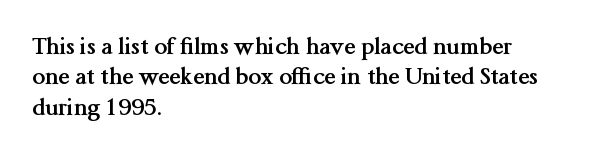
The image shows 23 px bold type, upright; set left-aligned, normal line spacing (1.32x), normal letter spacing, not underlined.
